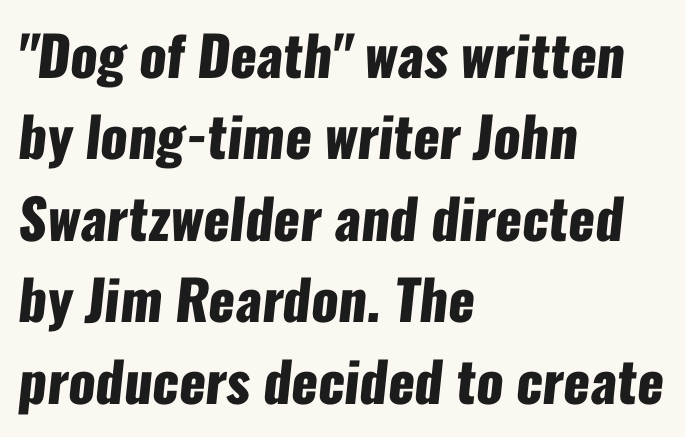
The image shows 55 px heavy, condensed sans-serif type; set left-aligned, normal line spacing (1.48x), normal letter spacing, not underlined; low stroke contrast and a medium x-height.
